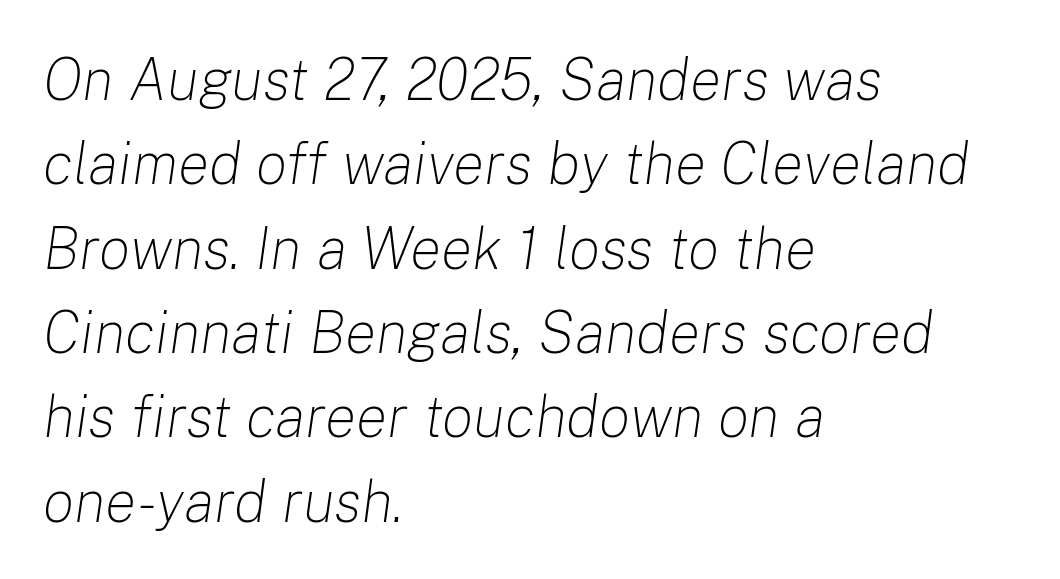
The image shows 59 px light type, italic (leaning right); set left-aligned, normal line spacing (1.43x), normal letter spacing, not underlined; low stroke contrast and a medium x-height.
